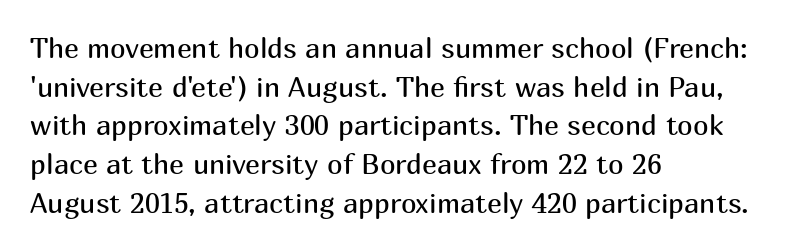
Unmarked baselines from the first word to the last. Honestly, the row spacing looks completely unremarkable. This sample has the flowing, uneven cadence of proportional lettering. This sample is left-justified, so line endings fall wherever the words run out. Observe the ordinary spacing: letters are neighbours, not strangers.
